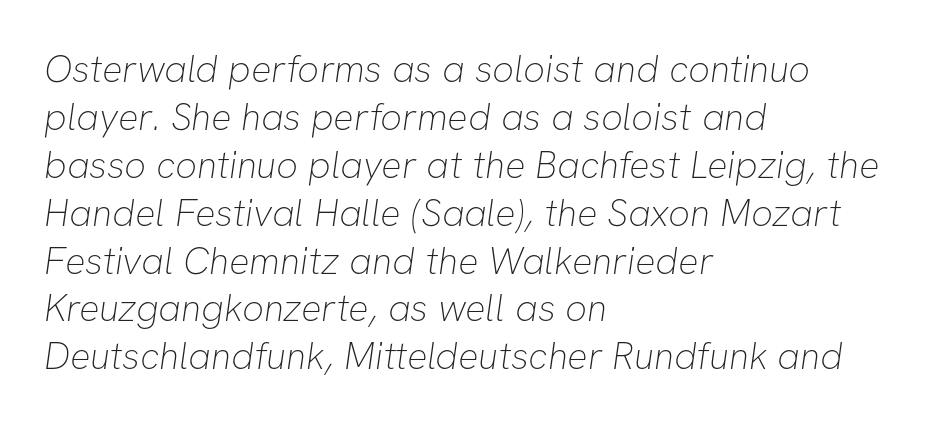
The specimen omits any rule beneath the text block's lines. The ragged edge is on the right, which tells us the setting is flush left. A typesetter would call this leading conventional body-copy spacing. You could not count columns in this text — the font is proportionally spaced. Nobody touched the tracking dial on this one. You can tell from the bare stems that sans-serif type was used.
